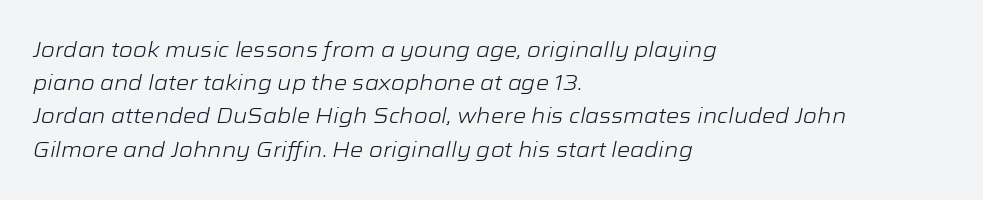
{"italic": "yes", "lean": "right", "slant_degrees": 12, "bold": "no", "underline": "no", "align": "left", "line_spacing": "normal", "line_spacing_ratio": 1.58, "letter_spacing": "normal", "letter_spacing_em": 0.0, "glyph_px": 21}
